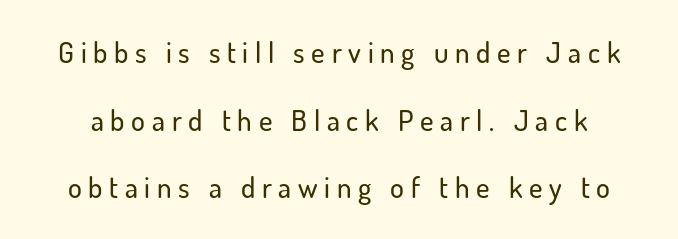
The image shows 29 px sans-serif type, upright; set loose line spacing (2.33x), unusually wide letter spacing (+0.23 em), not underlined; low stroke contrast and a small x-height.
